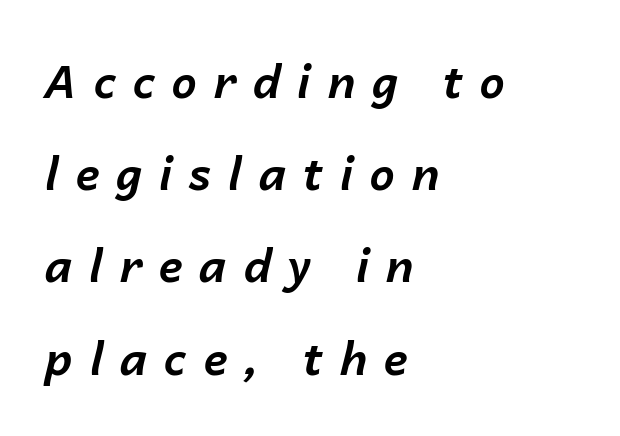
{"italic": "yes", "lean": "right", "slant_degrees": 14, "bold": "yes", "weight": "bold", "width": "normal", "stroke_contrast": "low", "x_height": "medium", "monospaced": "no", "underline": "no", "align": "left", "line_spacing": "loose", "line_spacing_ratio": 2.05, "letter_spacing": "wide", "letter_spacing_em": 0.37, "glyph_px": 45}
